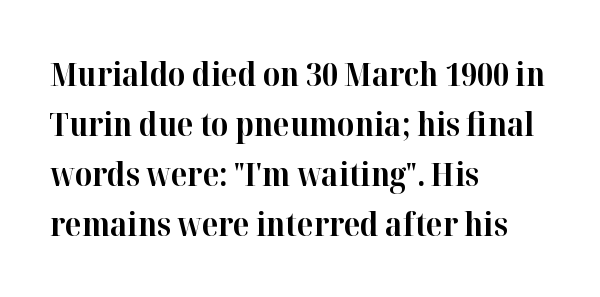
Q: Is the text bold? A: Yes.
Q: Is the text italic (slanted)? A: No, it is upright.
Q: Is the typeface a serif or a sans-serif typeface? A: Serif.
Q: Is the text underlined? A: No.
Q: How is the paragraph aligned? A: Left-aligned.
Q: Is the spacing between letters normal or unusually wide? A: Normal.
Q: Is the spacing between lines tight, normal or loose? A: Normal.
Q: Width (condensed, normal, or wide)? A: Normal.
Q: Stroke contrast? A: High.
Q: x-height? A: Medium.
Q: Monospaced? A: No.
